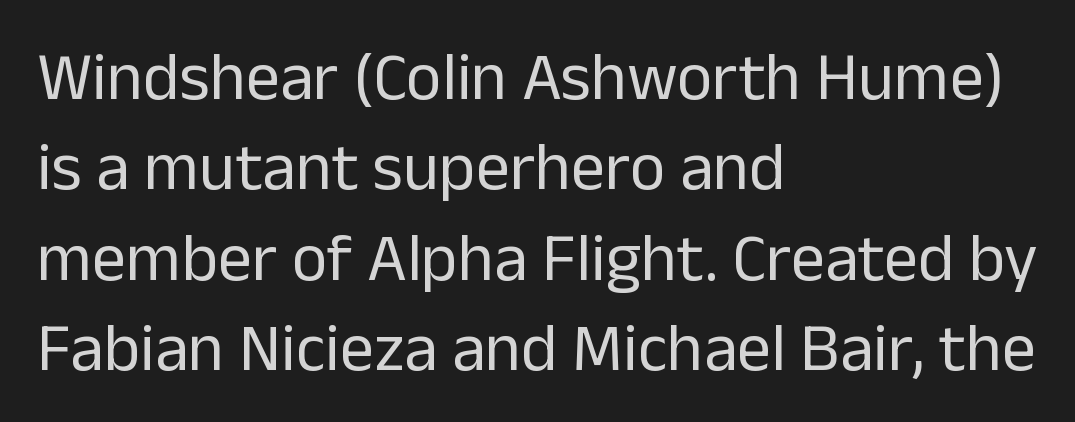
{"serif": "no", "italic": "no", "bold": "no", "weight": "regular", "width": "normal", "stroke_contrast": "low", "x_height": "medium", "monospaced": "no", "underline": "no", "align": "left", "line_spacing": "normal", "line_spacing_ratio": 1.33, "letter_spacing": "normal", "letter_spacing_em": 0.0, "glyph_px": 68}
